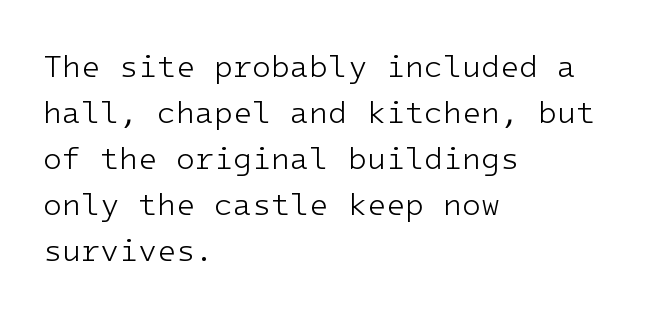
The passage shown stacks its lines at a standard gap. Posture: straight, roman, zero tilt. The cut favours lightness, reaching ordinary text weight at its darkest. Nobody drew a line under any word here. Caption: standard tracking, unaltered. The face used here is monospaced, like something from a code editor.
